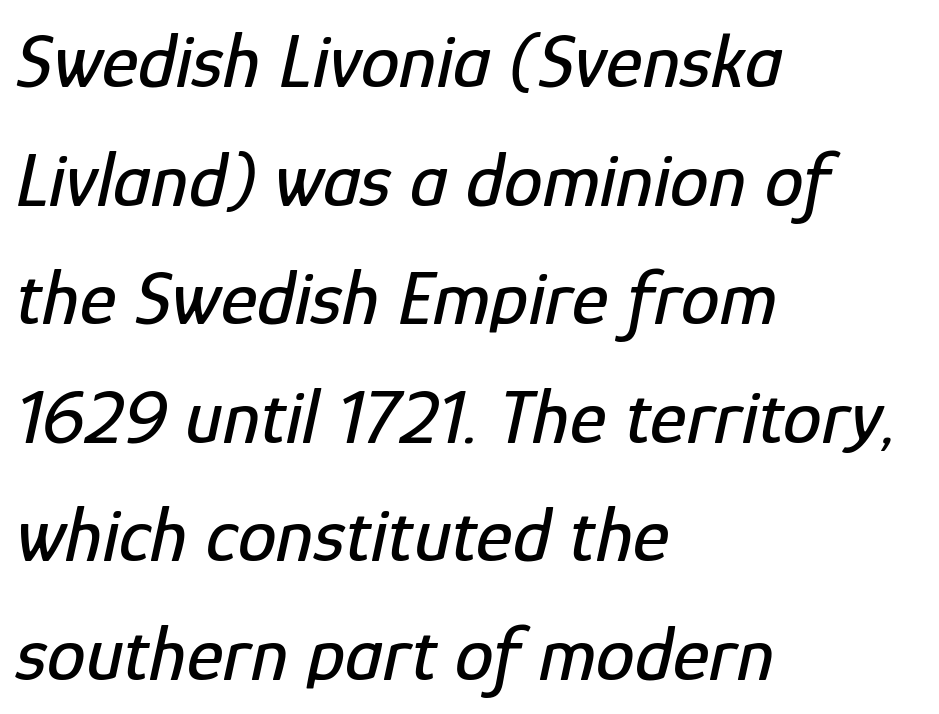
Q: Is the text italic (slanted)? A: Yes, it leans right by about 12 degrees.
Q: Is the text underlined? A: No.
Q: How is the paragraph aligned? A: Left-aligned.
Q: Is the spacing between letters normal or unusually wide? A: Normal.
Q: Is the spacing between lines tight, normal or loose? A: Normal.
Q: Width (condensed, normal, or wide)? A: Condensed.
Q: Stroke contrast? A: Low.
Q: x-height? A: Medium.
Q: Monospaced? A: No.
